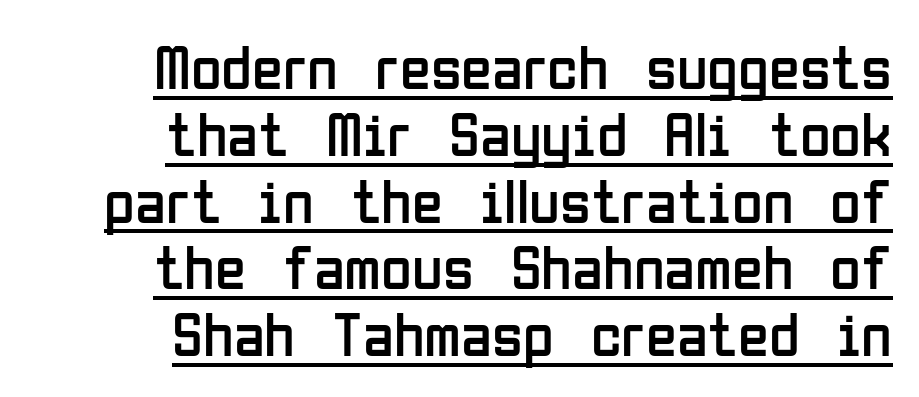
The image shows 63 px regular-weight, condensed sans-serif type, upright; set right-aligned, tight line spacing (1.06x), normal letter spacing, underlined; low stroke contrast and a medium x-height.
